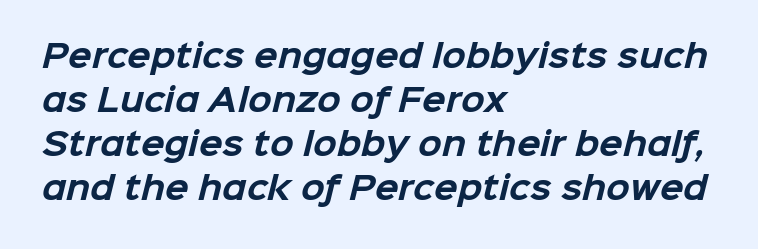
{"serif": "no", "bold": "yes", "weight": "bold", "width": "normal", "stroke_contrast": "low", "x_height": "medium", "monospaced": "no", "underline": "no", "align": "left", "line_spacing": "normal", "line_spacing_ratio": 1.42, "letter_spacing": "normal", "letter_spacing_em": 0.0, "glyph_px": 31}
